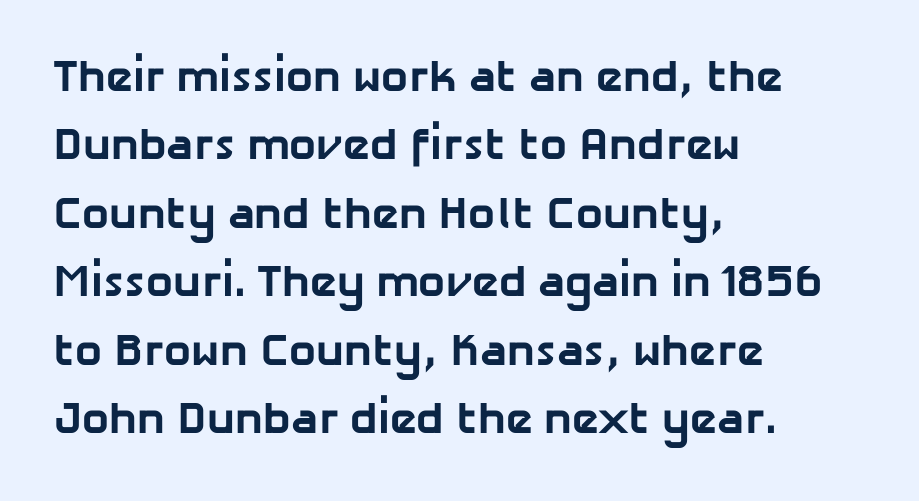
{"serif": "no", "bold": "yes", "weight": "bold", "width": "normal", "stroke_contrast": "low", "x_height": "medium", "monospaced": "no", "underline": "no", "align": "left", "line_spacing": "normal", "line_spacing_ratio": 1.52, "letter_spacing": "normal", "letter_spacing_em": 0.0, "glyph_px": 45}
